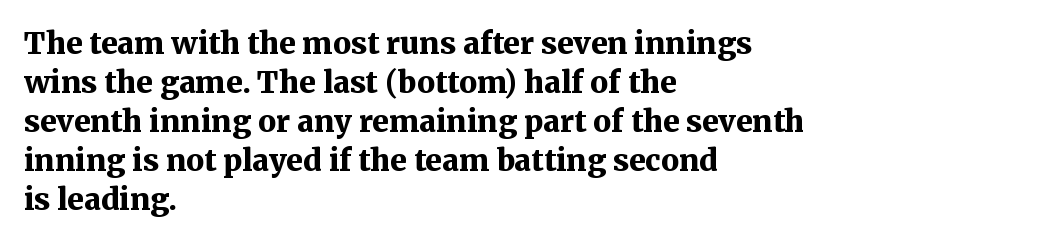
{"serif": "yes", "italic": "no", "bold": "yes", "weight": "bold", "width": "normal", "stroke_contrast": "medium", "x_height": "medium", "monospaced": "no", "underline": "no", "align": "left", "line_spacing": "normal", "line_spacing_ratio": 1.3, "letter_spacing": "normal", "letter_spacing_em": 0.0, "glyph_px": 30}
